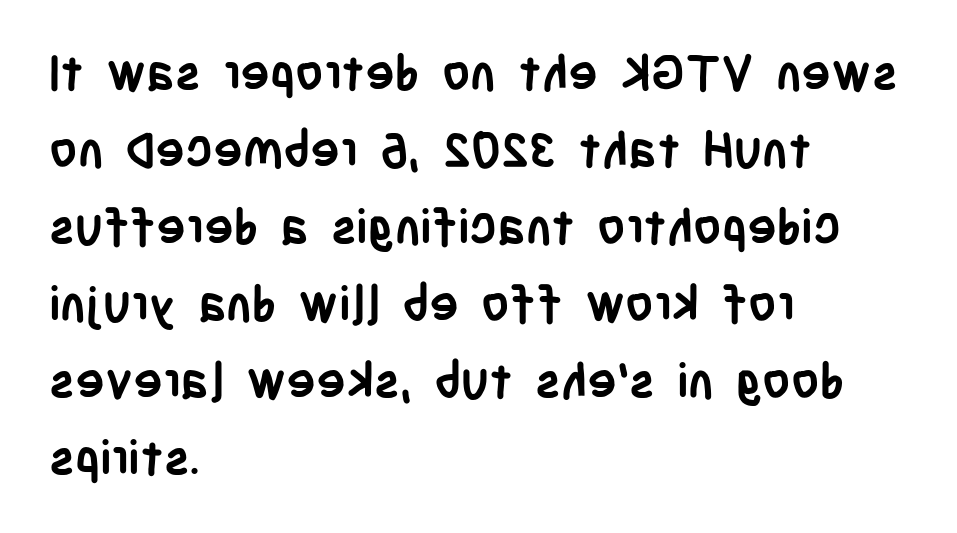
The image shows 49 px semibold, condensed sans-serif type, upright; set left-aligned, normal line spacing (1.57x), normal letter spacing, not underlined; low stroke contrast and a large x-height.
